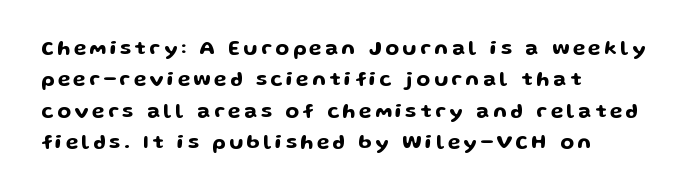
{"italic": "no", "underline": "no", "align": "left", "line_spacing": "normal", "line_spacing_ratio": 1.57, "glyph_px": 20}
